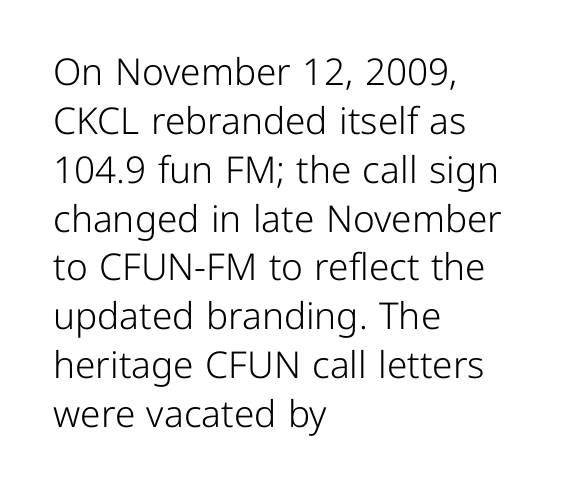
Q: Is the text bold? A: No.
Q: Is the text italic (slanted)? A: No, it is upright.
Q: Is the typeface a serif or a sans-serif typeface? A: Sans-serif.
Q: Is the text underlined? A: No.
Q: How is the paragraph aligned? A: Left-aligned.
Q: Is the spacing between letters normal or unusually wide? A: Normal.
Q: Is the spacing between lines tight, normal or loose? A: Normal.
Q: Width (condensed, normal, or wide)? A: Normal.
Q: Stroke contrast? A: Low.
Q: x-height? A: Medium.
Q: Monospaced? A: No.
